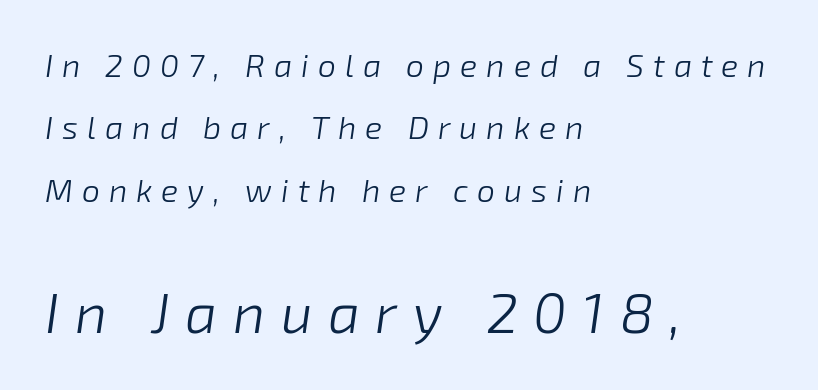
The image shows 56 px light type, italic (leaning right); set left-aligned, loose line spacing (1.95x), unusually wide letter spacing (+0.28 em), not underlined; the second (bottom) block is 1.75x larger; low stroke contrast and a medium x-height.
